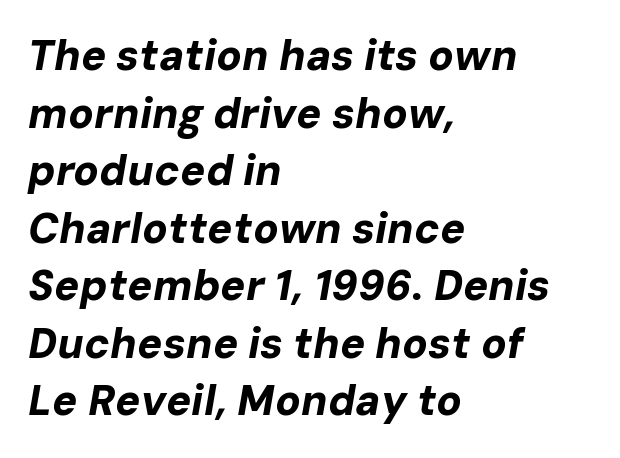
Q: Is the text bold? A: Yes.
Q: Is the text italic (slanted)? A: Yes, it leans right by about 10 degrees.
Q: Is the text underlined? A: No.
Q: How is the paragraph aligned? A: Left-aligned.
Q: Is the spacing between letters normal or unusually wide? A: Normal.
Q: Is the spacing between lines tight, normal or loose? A: Normal.
Q: Width (condensed, normal, or wide)? A: Normal.
Q: Stroke contrast? A: Low.
Q: x-height? A: Medium.
Q: Monospaced? A: No.
